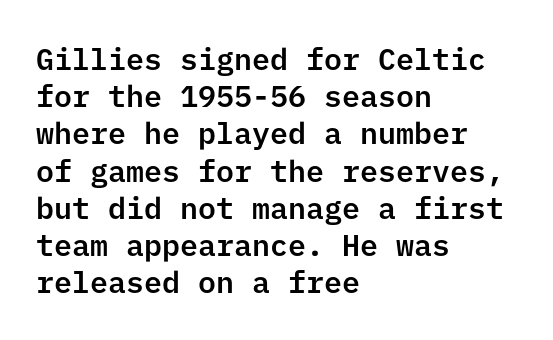
{"serif": "no", "italic": "no", "width": "normal", "stroke_contrast": "low", "x_height": "medium", "underline": "no", "align": "left", "line_spacing_ratio": 1.24, "letter_spacing": "normal", "letter_spacing_em": 0.0, "glyph_px": 30}
